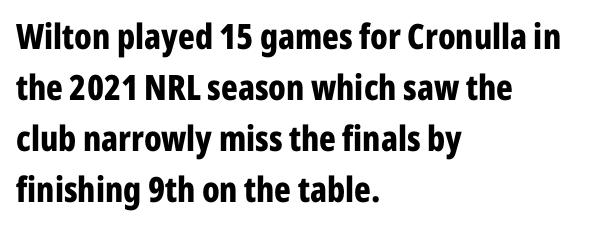
{"serif": "no", "italic": "no", "bold": "yes", "weight": "bold", "width": "condensed", "stroke_contrast": "low", "x_height": "medium", "monospaced": "no", "underline": "no", "align": "left", "line_spacing": "normal", "line_spacing_ratio": 1.46, "letter_spacing": "normal", "letter_spacing_em": 0.0, "glyph_px": 35}
